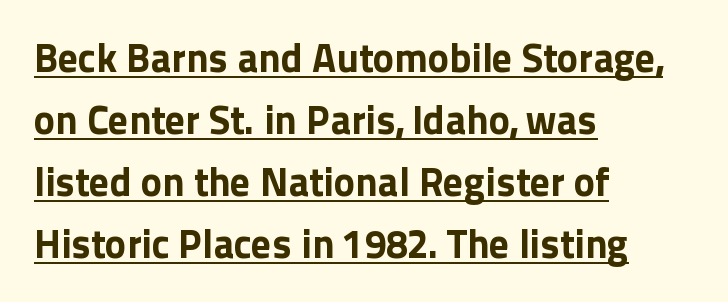
The image shows 40 px bold sans-serif type, upright; set left-aligned, normal line spacing (1.55x), normal letter spacing, underlined; a medium x-height.
